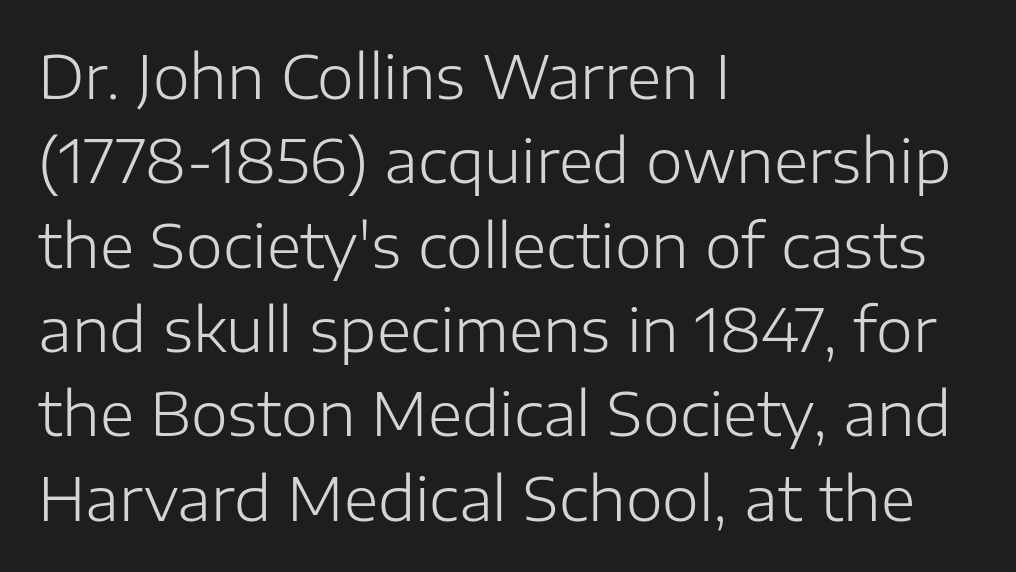
The gaps between neighbouring characters are ordinary and unremarkable. The string is rendered with underlining switched off. On a weight scale, this lands at 450 or below. Quick note: interline space is typical. Italic? Not at all — the glyphs are vertical. Unlike a traditional serif, this face leaves its strokes unadorned.
